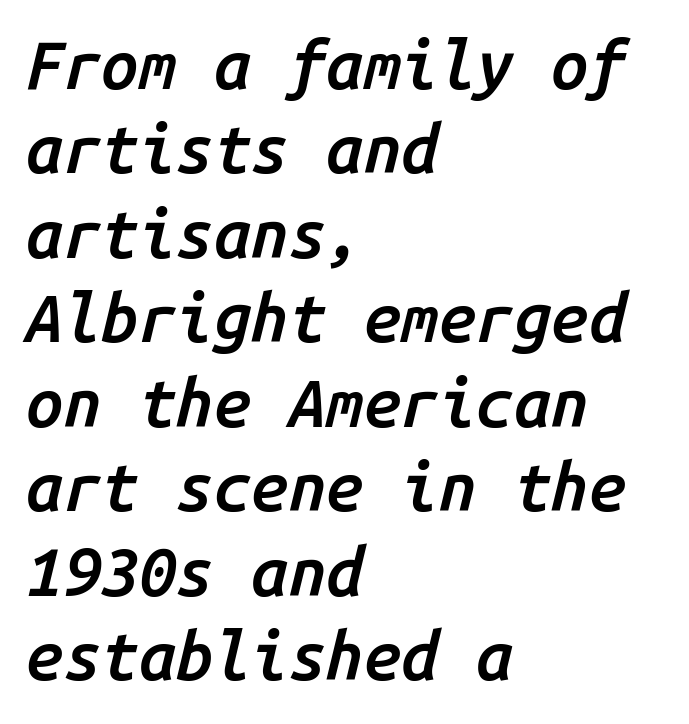
These lines are rendered in a fixed-pitch font. There is no visible air inserted between adjacent glyphs. Emphasis-style slanted type is in use. Underlining? Definitely not there. What weight is shown? A semibold, between regular and bold.
